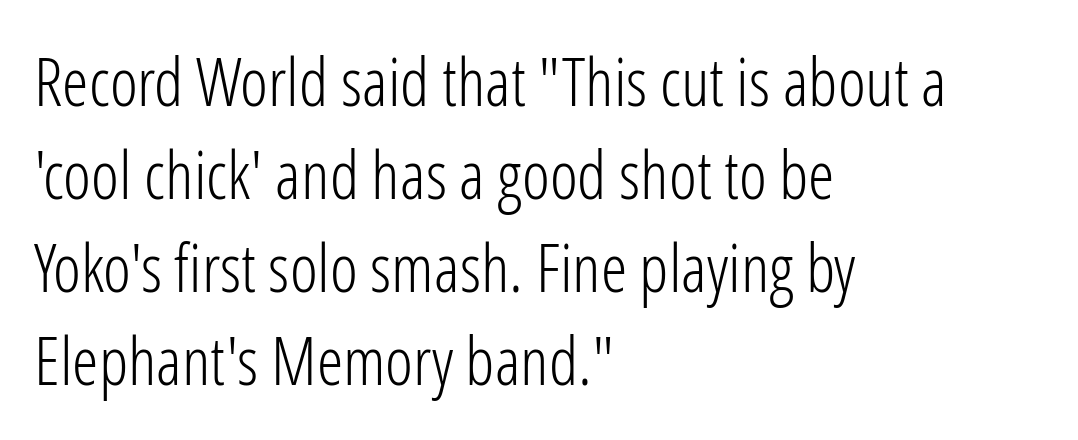
Any mark beneath the type? The region is blank. Posture: vertical. Is the type heavy? It reads as light-to-regular instead. The characters display no serif detailing; their extremities are plain. Leading matches the norm, producing a regular column. A typesetter would call this proportional, since set widths differ per character.
